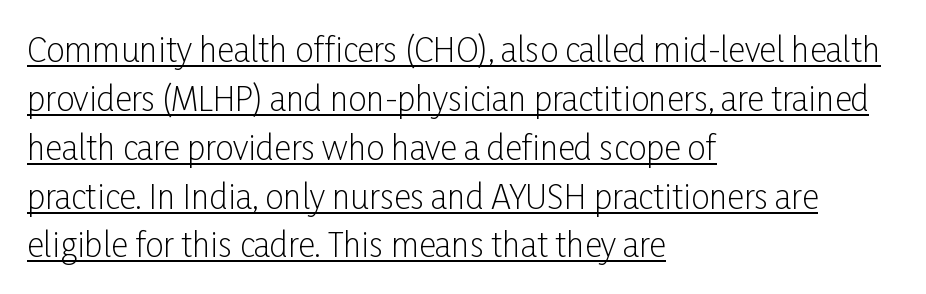
Q: Is the text bold? A: No.
Q: Is the text italic (slanted)? A: No, it is upright.
Q: Is the typeface a serif or a sans-serif typeface? A: Sans-serif.
Q: Is the text underlined? A: Yes.
Q: How is the paragraph aligned? A: Left-aligned.
Q: Is the spacing between letters normal or unusually wide? A: Normal.
Q: Is the spacing between lines tight, normal or loose? A: Normal.
Q: Width (condensed, normal, or wide)? A: Condensed.
Q: Stroke contrast? A: Low.
Q: x-height? A: Medium.
Q: Monospaced? A: No.
